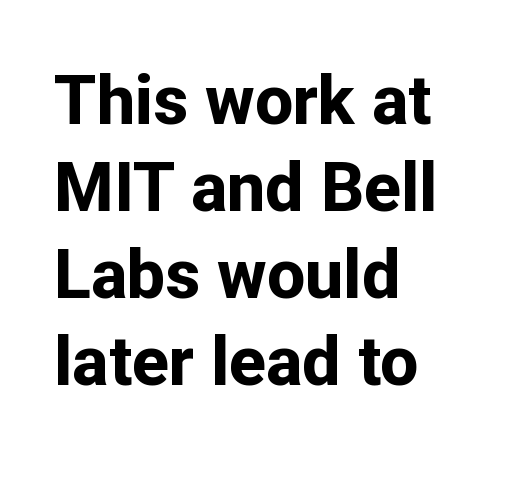
The image shows 68 px bold sans-serif type, upright; set left-aligned, normal line spacing (1.28x), normal letter spacing, not underlined; low stroke contrast and a medium x-height.
